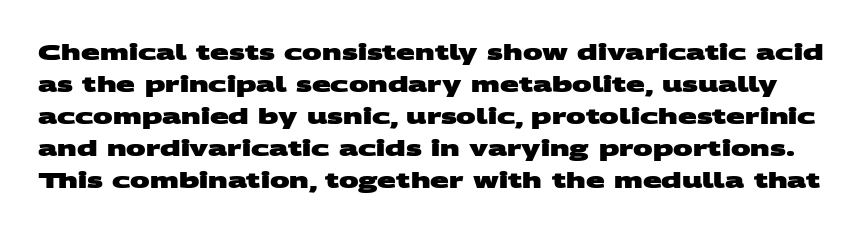
{"bold": "yes", "underline": "no", "line_spacing": "normal", "line_spacing_ratio": 1.46, "letter_spacing": "normal", "letter_spacing_em": 0.0, "glyph_px": 22}
